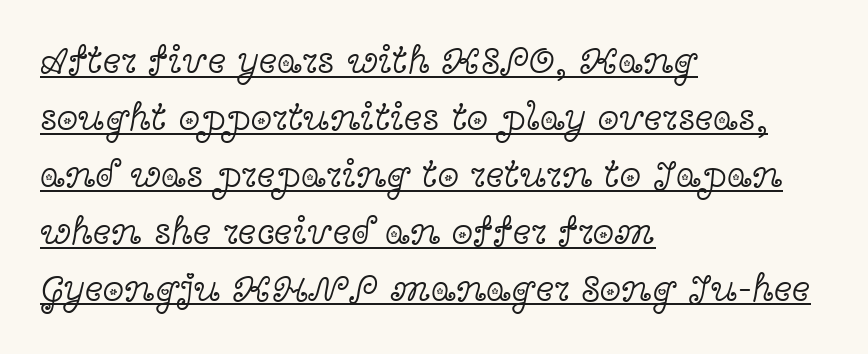
The image shows 39 px light, wide serif type; set left-aligned, normal line spacing (1.46x), normal letter spacing, underlined; a medium x-height.
